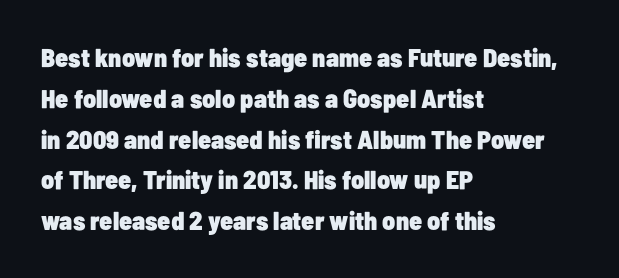
Q: Is the text bold? A: Yes.
Q: Is the text italic (slanted)? A: No, it is upright.
Q: Is the text underlined? A: No.
Q: How is the paragraph aligned? A: Left-aligned.
Q: Is the spacing between letters normal or unusually wide? A: Normal.
Q: Is the spacing between lines tight, normal or loose? A: Normal.
